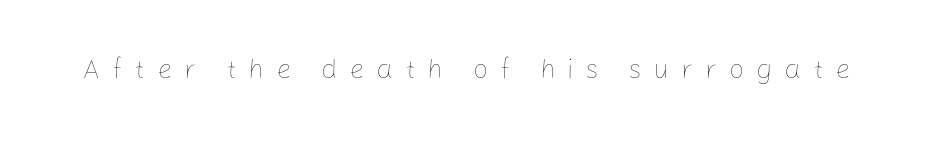
The image shows 27 px text type, upright; set unusually wide letter spacing (+0.43 em), not underlined.
